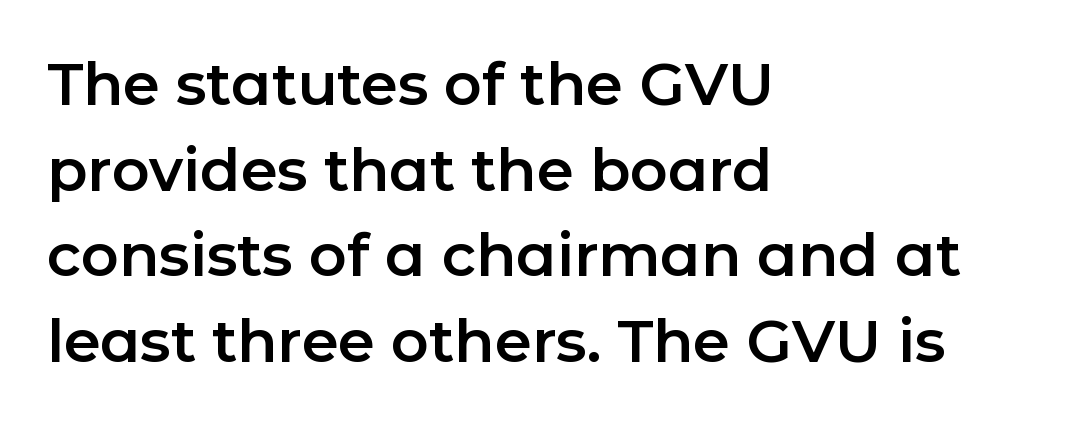
The image shows 59 px sans-serif type, upright; set left-aligned, normal line spacing (1.45x), normal letter spacing, not underlined; low stroke contrast and a medium x-height.
